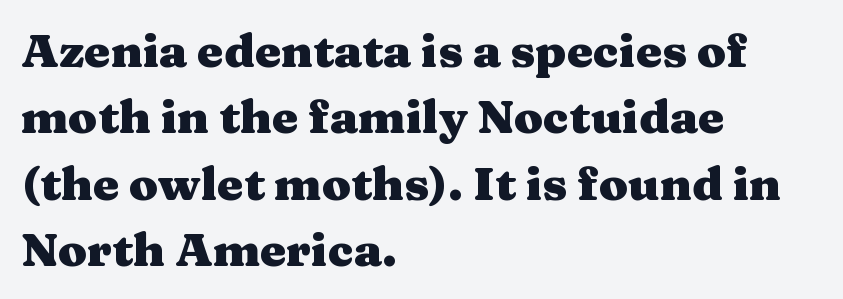
Q: Is the text bold? A: Yes.
Q: Is the text italic (slanted)? A: No, it is upright.
Q: Is the typeface a serif or a sans-serif typeface? A: Serif.
Q: Is the text underlined? A: No.
Q: How is the paragraph aligned? A: Left-aligned.
Q: Is the spacing between letters normal or unusually wide? A: Normal.
Q: Is the spacing between lines tight, normal or loose? A: Normal.
Q: Width (condensed, normal, or wide)? A: Wide.
Q: Stroke contrast? A: Medium.
Q: x-height? A: Medium.
Q: Monospaced? A: No.
